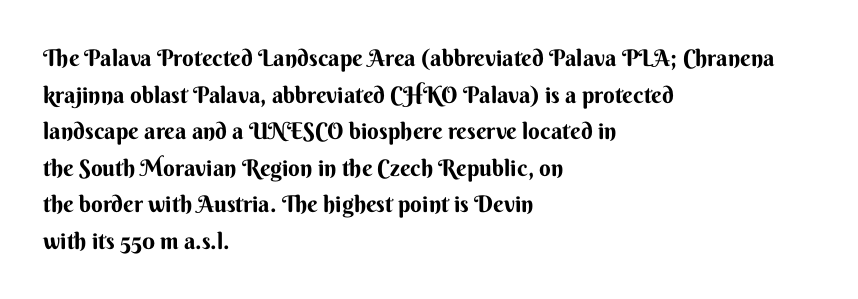
{"italic": "no", "bold": "yes", "underline": "no", "align": "left", "line_spacing": "normal", "line_spacing_ratio": 1.59, "letter_spacing": "normal", "letter_spacing_em": 0.0, "glyph_px": 23}
